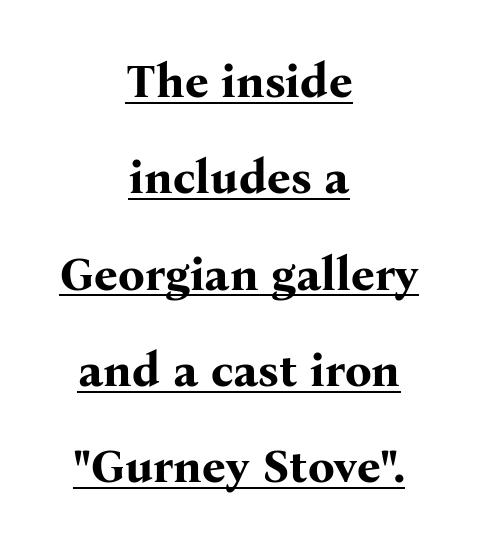
The image shows 47 px bold serif type, upright; set centered, loose line spacing (2.05x), normal letter spacing, underlined; medium stroke contrast and a medium x-height.
